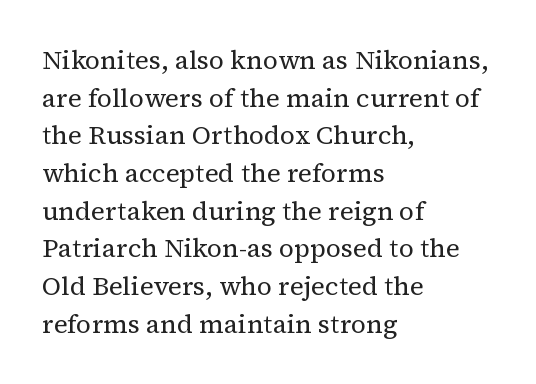
The image shows 26 px text type, upright; set left-aligned, normal line spacing (1.45x), normal letter spacing, not underlined.
